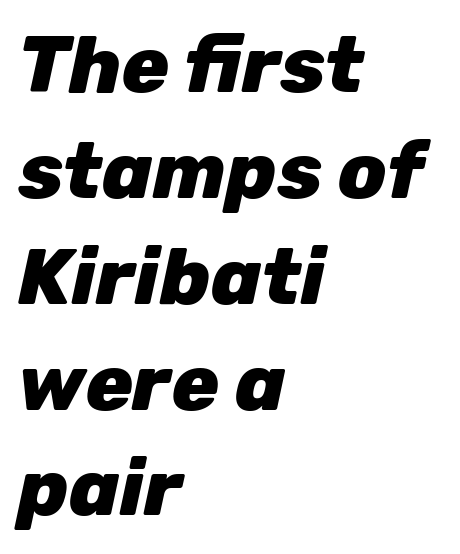
Q: Is the text bold? A: Yes.
Q: Is the text italic (slanted)? A: Yes, it leans right by about 12 degrees.
Q: Is the text underlined? A: No.
Q: How is the paragraph aligned? A: Left-aligned.
Q: Is the spacing between letters normal or unusually wide? A: Normal.
Q: Is the spacing between lines tight, normal or loose? A: Normal.
Q: Width (condensed, normal, or wide)? A: Normal.
Q: Stroke contrast? A: Low.
Q: x-height? A: Medium.
Q: Monospaced? A: No.
